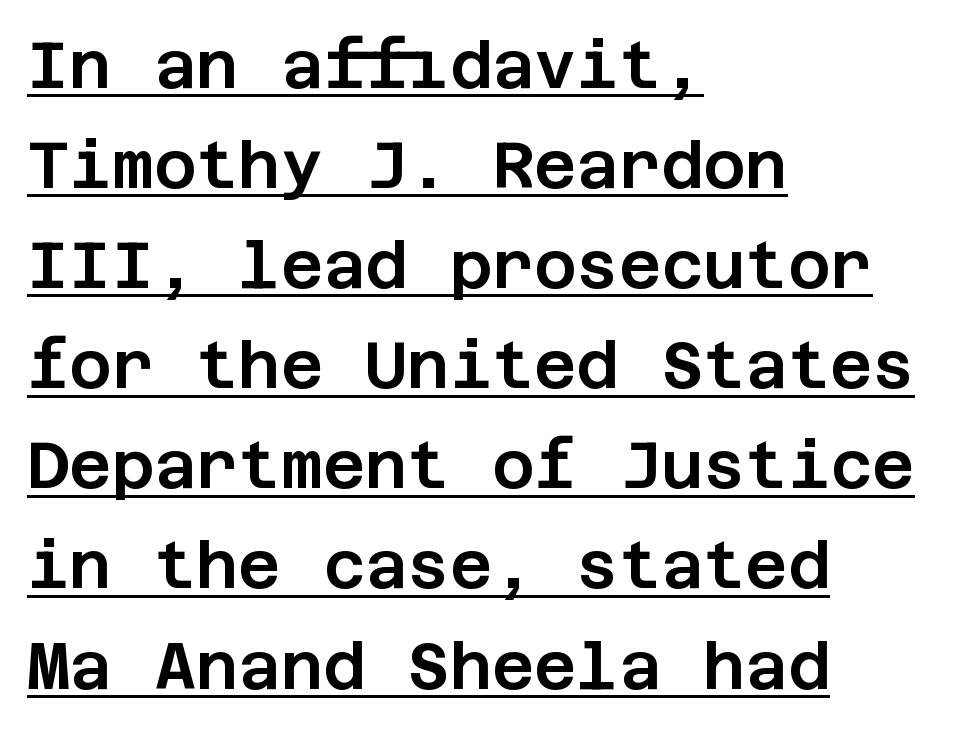
The image shows 65 px sans-serif type, upright; set left-aligned, normal line spacing (1.54x), normal letter spacing, underlined; low stroke contrast and a large x-height.
